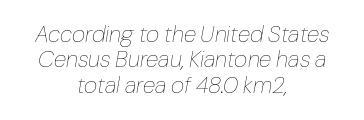
The letters sit at their default tracking, neither squeezed nor spread. One glance says dense: line gaps are narrower than usual. Posture: slanted. The foot of each line stays bare and open. The lines are quadded center. Ink coverage per letter is moderate at most.
